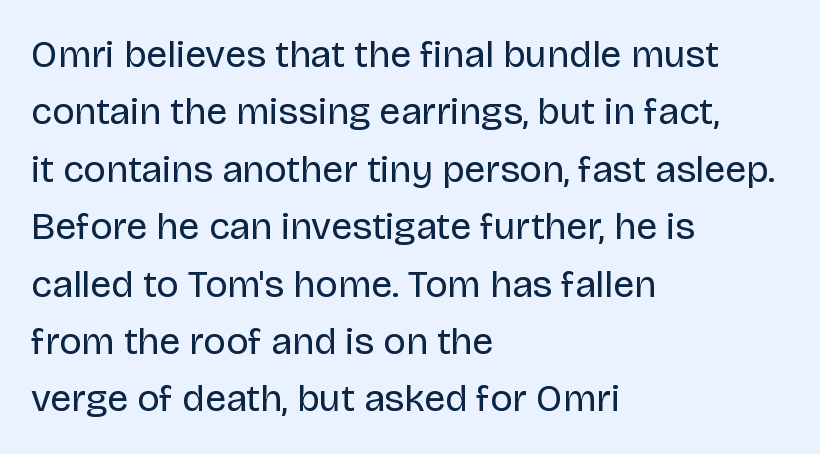
The passage shown is not underscored anywhere. The letters carry no serifs — their stems end cleanly without finishing strokes. The letters look calm and open, with moderate or lighter stems. Notice how descenders clear the ascenders below comfortably — that's standard leading. Words appear dense and cohesive because spacing is normal. Quick note: not italic, upright.
